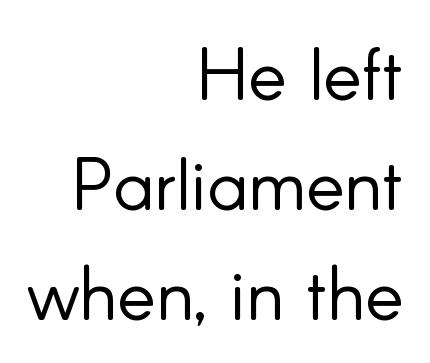
{"serif": "no", "italic": "no", "bold": "no", "weight": "light", "width": "normal", "stroke_contrast": "low", "x_height": "small", "monospaced": "no", "underline": "no", "align": "right", "line_spacing": "normal", "line_spacing_ratio": 1.51, "letter_spacing": "normal", "letter_spacing_em": 0.0, "glyph_px": 73}
